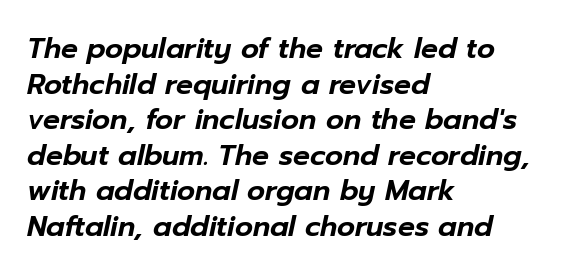
Q: Is the text italic (slanted)? A: Yes, it leans right by about 12 degrees.
Q: Is the text underlined? A: No.
Q: How is the paragraph aligned? A: Left-aligned.
Q: Is the spacing between letters normal or unusually wide? A: Normal.
Q: Is the spacing between lines tight, normal or loose? A: Normal.
Q: Width (condensed, normal, or wide)? A: Normal.
Q: Stroke contrast? A: Low.
Q: x-height? A: Medium.
Q: Monospaced? A: No.
